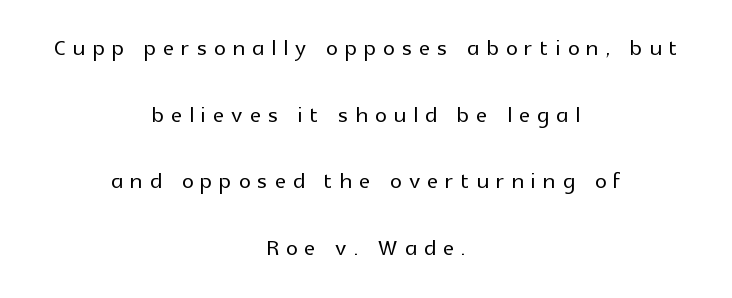
Q: Is the text italic (slanted)? A: No, it is upright.
Q: Is the typeface a serif or a sans-serif typeface? A: Sans-serif.
Q: Is the text underlined? A: No.
Q: How is the paragraph aligned? A: Centered.
Q: Is the spacing between letters normal or unusually wide? A: Unusually wide.
Q: Is the spacing between lines tight, normal or loose? A: Loose.
Q: Width (condensed, normal, or wide)? A: Normal.
Q: x-height? A: Medium.
Q: Monospaced? A: No.
